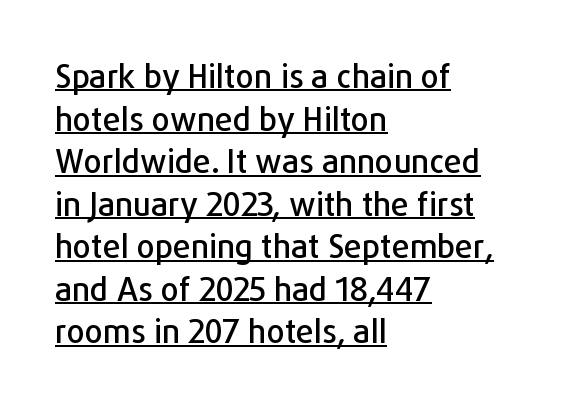
Between one letter and the next there's only the usual sliver of space. Rows of type keep a routine distance in the vertical direction. The font family rendered here belongs to the sans-serif group. You can see a thin bar hugging the bottom of the glyphs. The lines are quadded left.
